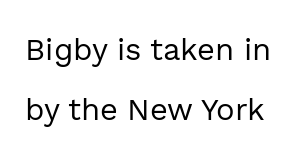
The image shows 31 px regular-weight sans-serif type, upright; set loose line spacing (1.93x), normal letter spacing, not underlined; a medium x-height.
